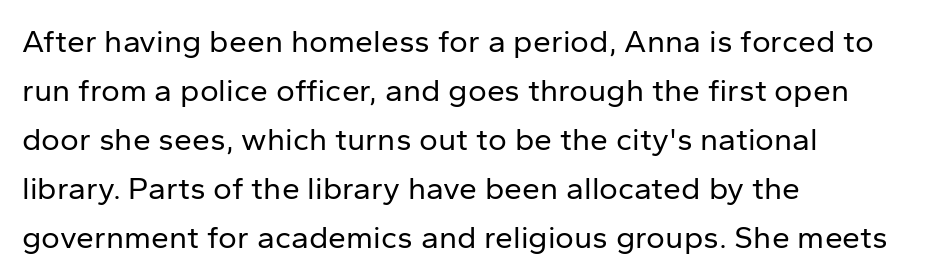
{"serif": "no", "italic": "no", "bold": "no", "weight": "regular", "width": "normal", "stroke_contrast": "low", "x_height": "medium", "monospaced": "no", "underline": "no", "align": "left", "line_spacing": "normal", "line_spacing_ratio": 1.53, "letter_spacing": "normal", "letter_spacing_em": 0.0, "glyph_px": 32}
